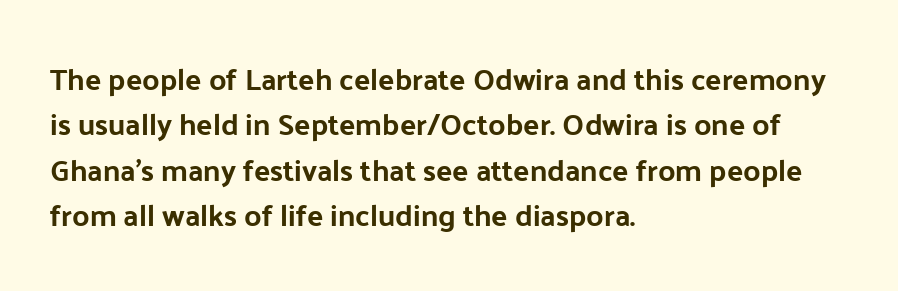
Q: Is the text italic (slanted)? A: No, it is upright.
Q: Is the typeface a serif or a sans-serif typeface? A: Sans-serif.
Q: Is the text underlined? A: No.
Q: How is the paragraph aligned? A: Left-aligned.
Q: Is the spacing between letters normal or unusually wide? A: Normal.
Q: Is the spacing between lines tight, normal or loose? A: Normal.
Q: Width (condensed, normal, or wide)? A: Normal.
Q: Stroke contrast? A: Low.
Q: x-height? A: Medium.
Q: Monospaced? A: No.
